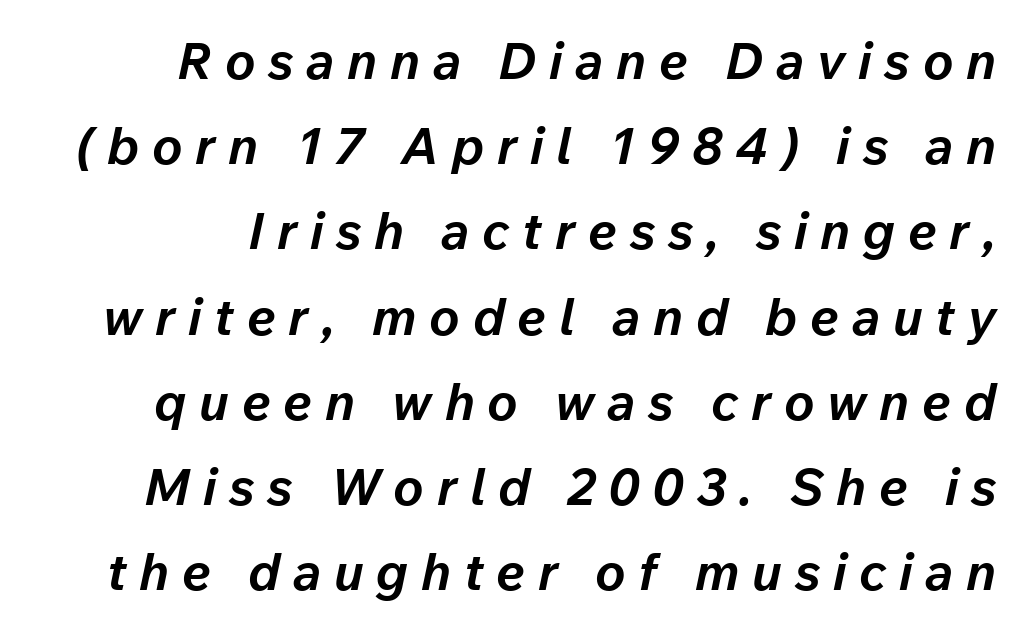
{"italic": "yes", "lean": "right", "slant_degrees": 12, "bold": "yes", "weight": "bold", "width": "normal", "stroke_contrast": "low", "x_height": "medium", "monospaced": "no", "underline": "no", "align": "right", "line_spacing": "normal", "line_spacing_ratio": 1.67, "letter_spacing": "wide", "letter_spacing_em": 0.25, "glyph_px": 51}
